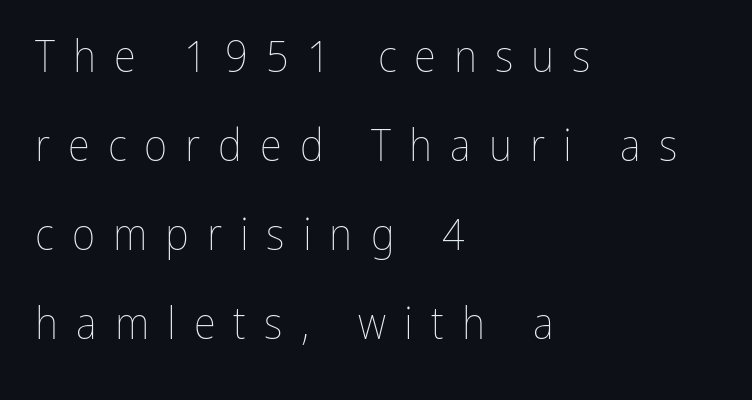
The words here are not underlined. The font sits on the lighter half of the weight spectrum, regular included. Does the copy run flush right? No — it runs flush left. Notice the wide empty band between every row — that's loose leading.
